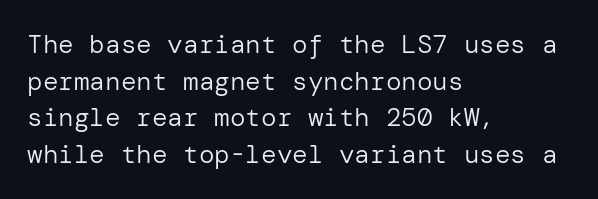
In CSS terms this would be text-align: left. The words here are not underlined. The font is comparable to plain body text, perhaps lighter. Every character sits straight up, as roman type does. The vertical gap from one line to the next is medium. Compared with typical body copy, the letter spacing here is the same.
